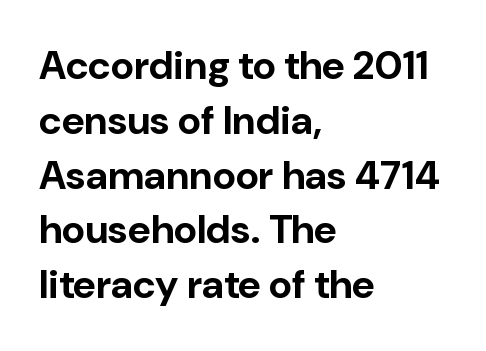
{"serif": "no", "italic": "no", "bold": "yes", "weight": "bold", "width": "normal", "stroke_contrast": "low", "x_height": "medium", "monospaced": "no", "underline": "no", "align": "left", "line_spacing": "normal", "line_spacing_ratio": 1.37, "letter_spacing": "normal", "letter_spacing_em": 0.0, "glyph_px": 40}
